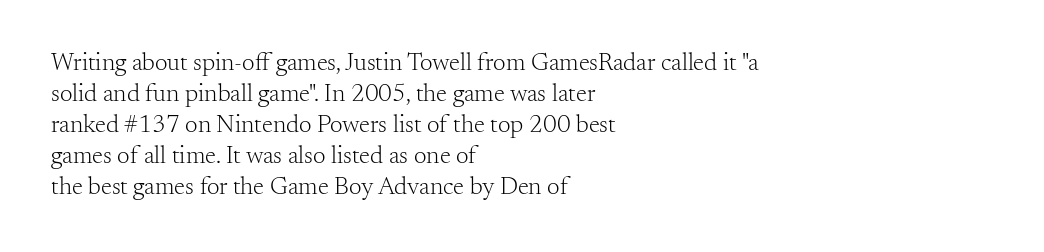
Q: Is the text bold? A: No.
Q: Is the text italic (slanted)? A: No, it is upright.
Q: Is the text underlined? A: No.
Q: How is the paragraph aligned? A: Left-aligned.
Q: Is the spacing between letters normal or unusually wide? A: Normal.
